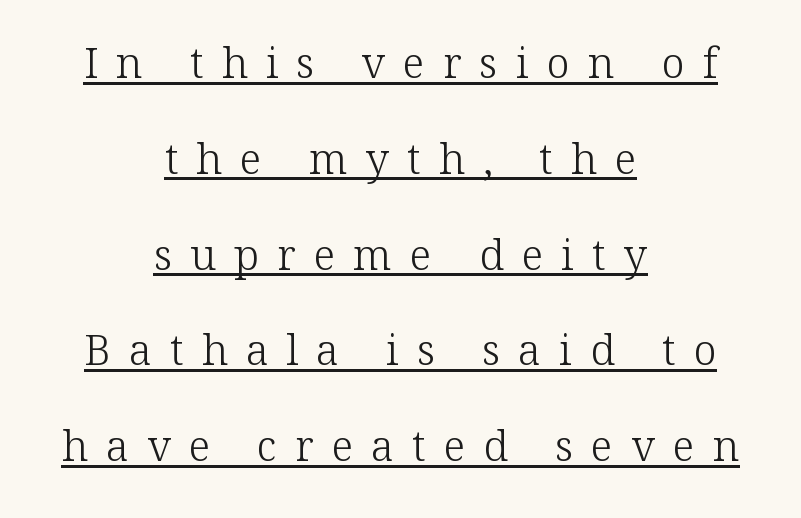
The image shows 42 px light serif type, upright; set centered, loose line spacing (2.28x), unusually wide letter spacing (+0.43 em), underlined; low stroke contrast and a medium x-height.
